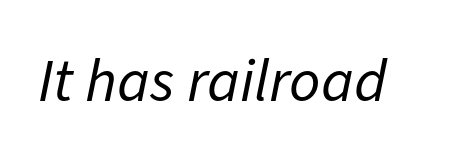
The image shows 61 px regular-weight type, italic (leaning right); set normal letter spacing, not underlined; low stroke contrast and a medium x-height.
